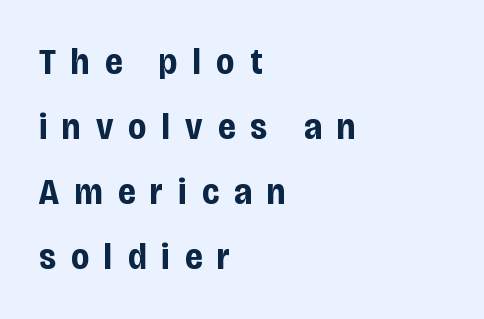
Q: Is the text bold? A: Yes.
Q: Is the text italic (slanted)? A: No, it is upright.
Q: Is the typeface a serif or a sans-serif typeface? A: Sans-serif.
Q: Is the text underlined? A: No.
Q: How is the paragraph aligned? A: Left-aligned.
Q: Is the spacing between letters normal or unusually wide? A: Unusually wide.
Q: Width (condensed, normal, or wide)? A: Condensed.
Q: Stroke contrast? A: Low.
Q: x-height? A: Large.
Q: Monospaced? A: No.
